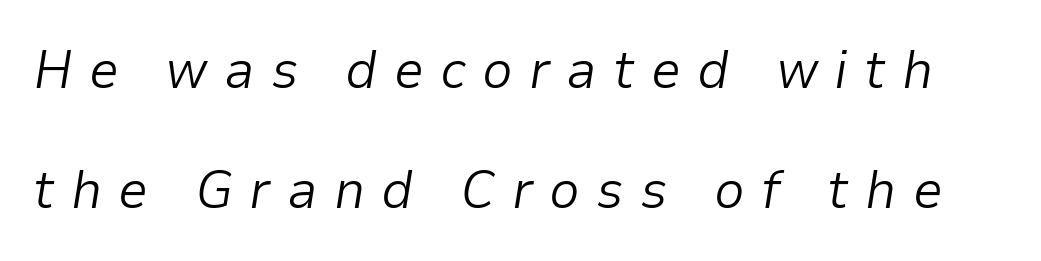
You could only call the tracking loose — the letters float apart. Here the designer chose a conventional face with non-uniform glyph widths. The strokes carry an ordinary text weight at most. You could fit nearly another row in the gap between these rows. The foot of each line stays bare and open.
